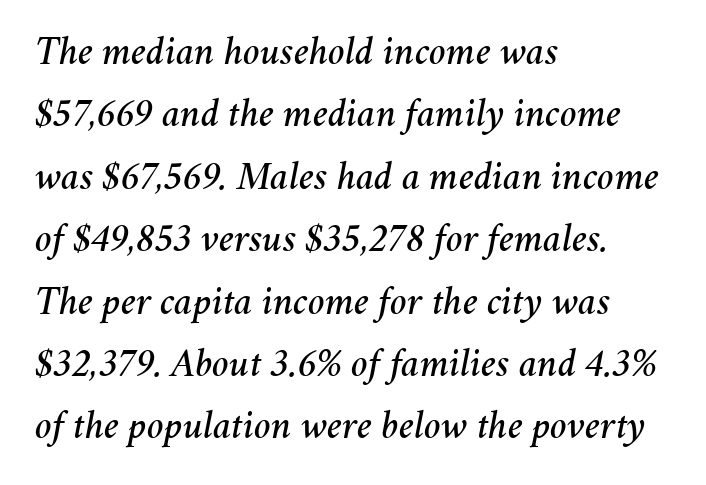
{"italic": "yes", "lean": "right", "slant_degrees": 11, "width": "normal", "stroke_contrast": "medium", "x_height": "medium", "monospaced": "no", "underline": "no", "align": "left", "line_spacing": "normal", "line_spacing_ratio": 1.56, "letter_spacing": "normal", "letter_spacing_em": 0.0, "glyph_px": 40}
